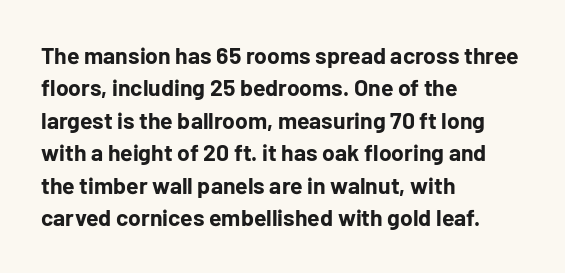
The space directly below the letters is spotless. A dark, heavy texture on the line: the type is bold. Every row of glyphs begins at an identical x-position on the left. Posture: vertical.
